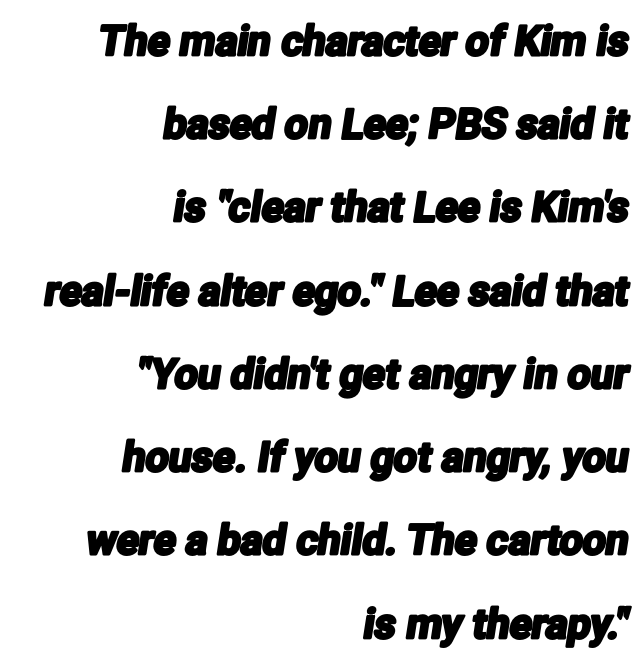
Q: Is the typeface a serif or a sans-serif typeface? A: Sans-serif.
Q: Is the text underlined? A: No.
Q: How is the paragraph aligned? A: Right-aligned.
Q: Is the spacing between letters normal or unusually wide? A: Normal.
Q: Is the spacing between lines tight, normal or loose? A: Loose.
Q: Width (condensed, normal, or wide)? A: Condensed.
Q: Stroke contrast? A: Low.
Q: x-height? A: Medium.
Q: Monospaced? A: No.
